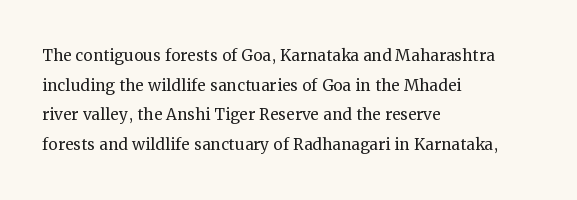
Quick note: underline off. Do the letters lean? They stand straight. The text block is weighted toward the left margin, trailing off unevenly rightward. This rendering leaves character spacing at its baseline value. Vertical spacing — default.
